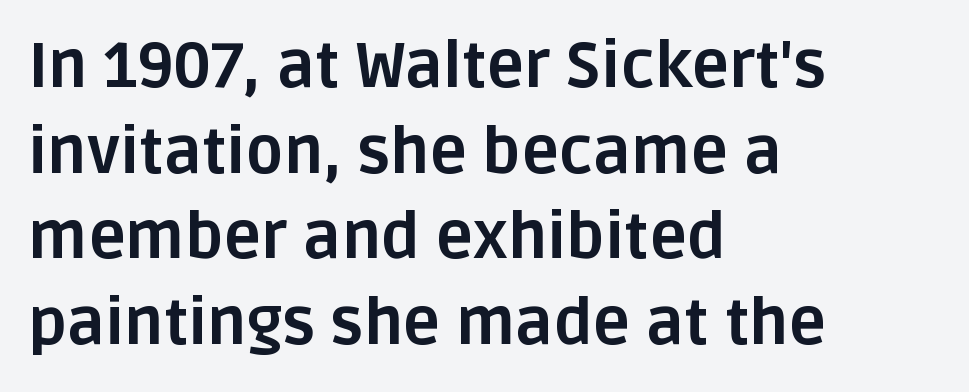
The image shows 63 px bold sans-serif type, upright; set left-aligned, normal line spacing (1.36x), normal letter spacing, not underlined; low stroke contrast and a large x-height.
